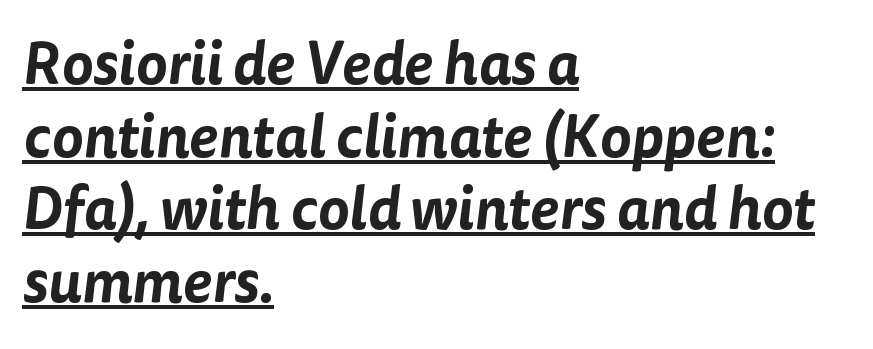
The gaps between neighbouring characters are ordinary and unremarkable. These lines are composed in type without serifs. This sample has the flowing, uneven cadence of proportional lettering. The specimen includes a rule beneath the text block's lines. Alignment: flush left.
